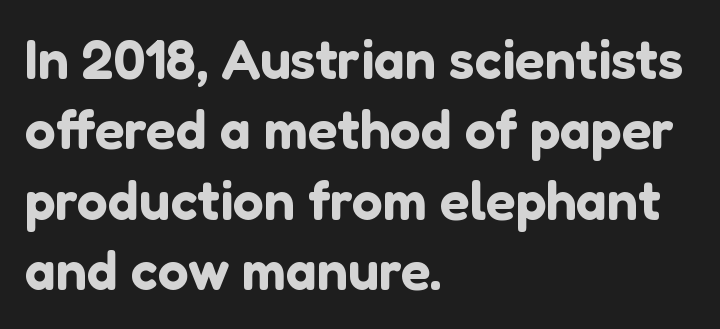
The image shows 55 px sans-serif type, upright; set left-aligned, normal line spacing (1.28x), normal letter spacing, not underlined; low stroke contrast and a medium x-height.
